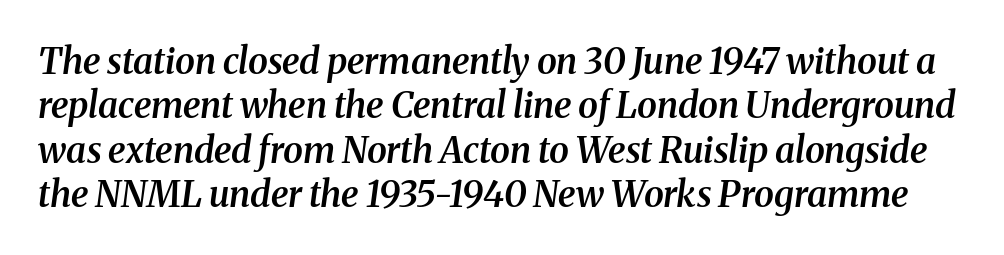
The strip under each line holds only bare page. You can tell from the footed stems that serif type was used. Stroke thickness is moderately raised; the sample reads as semibold. Between one letter and the next there's only the usual sliver of space. Looking at the ascenders, they clearly lean. You could not count columns in this text — the font is proportionally spaced.
